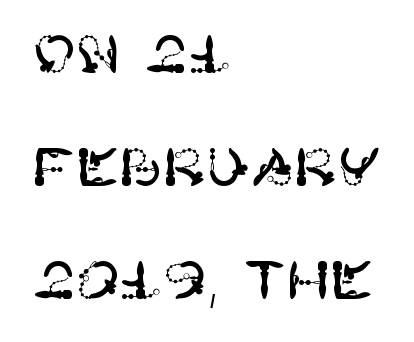
{"serif": "no", "italic": "no", "width": "normal", "stroke_contrast": "high", "x_height": "large", "underline": "no", "align": "left", "line_spacing": "loose", "line_spacing_ratio": 2.17, "letter_spacing": "normal", "letter_spacing_em": 0.0, "glyph_px": 52}
